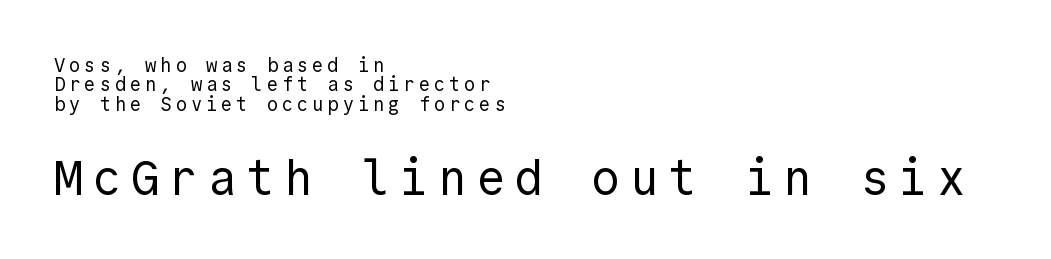
The image shows 48 px regular-weight sans-serif type, upright, monospaced; set left-aligned, tight line spacing (1.02x), unusually wide letter spacing (+0.2 em), not underlined; the second (bottom) block is 2.53x larger; a medium x-height.
